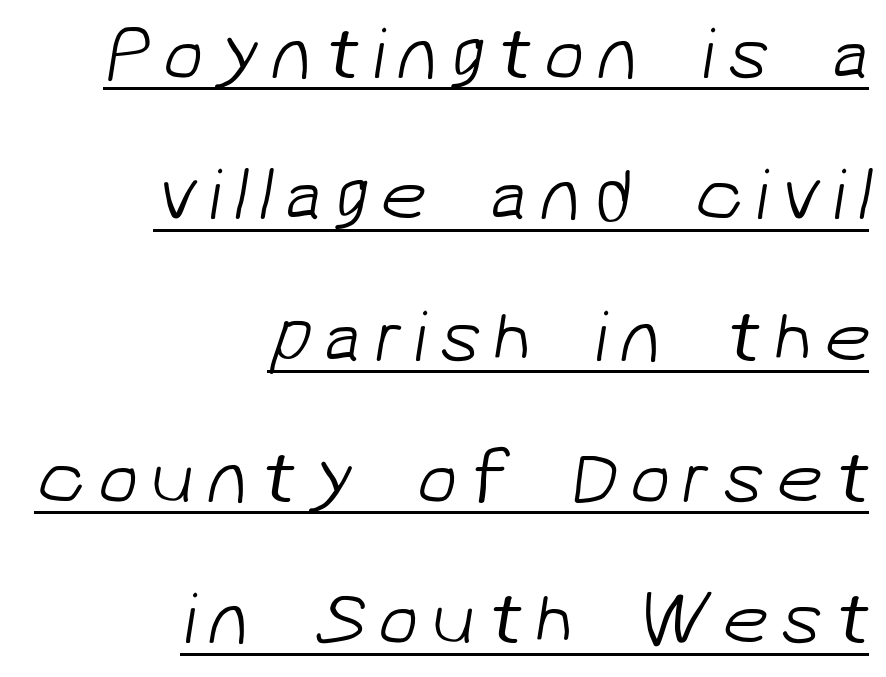
Q: Is the text bold? A: No.
Q: Is the typeface a serif or a sans-serif typeface? A: Sans-serif.
Q: Is the text underlined? A: Yes.
Q: How is the paragraph aligned? A: Right-aligned.
Q: Is the spacing between lines tight, normal or loose? A: Loose.
Q: Width (condensed, normal, or wide)? A: Normal.
Q: Stroke contrast? A: Low.
Q: x-height? A: Medium.
Q: Monospaced? A: No.
